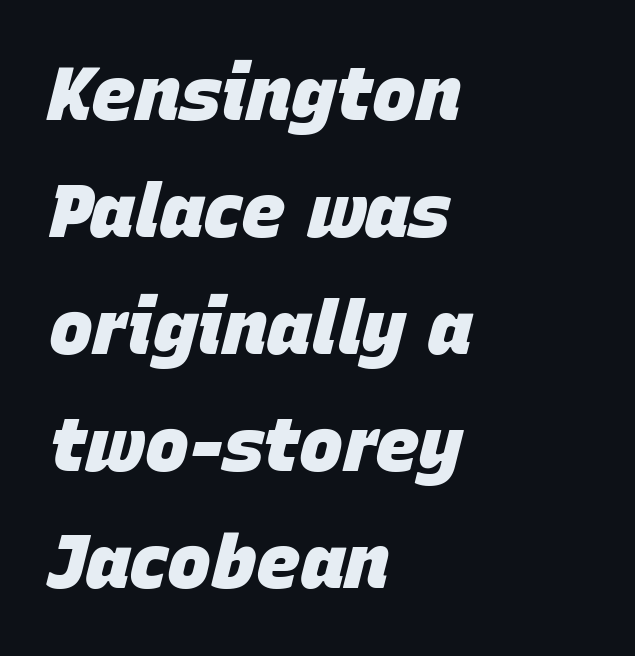
The image shows 74 px heavy type, italic (leaning right); set left-aligned, normal line spacing (1.58x), normal letter spacing, not underlined; low stroke contrast and a large x-height.
